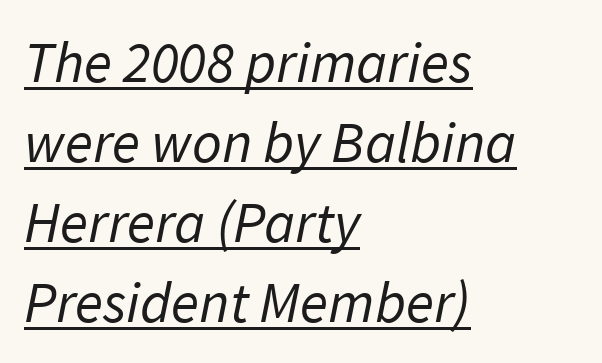
Summary of weight: not heavy and not bold. Default kerning and tracking; the words read as compact shapes. The paragraph has a hard left edge and a soft right edge. Compared with undecorated copy, this sample adds a rule below the words. Character widths vary here, with narrow letters taking less room than wide ones. The face used here is a sans, in the tradition of grotesques and geometrics.
